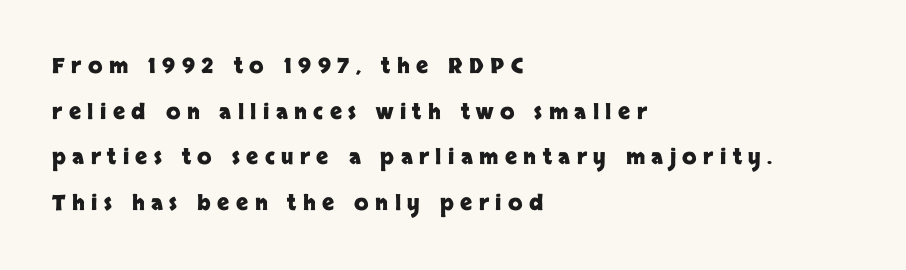
Q: Is the text bold? A: Yes.
Q: Is the text italic (slanted)? A: No, it is upright.
Q: Is the text underlined? A: No.
Q: How is the paragraph aligned? A: Left-aligned.
Q: Is the spacing between letters normal or unusually wide? A: Unusually wide.
Q: Is the spacing between lines tight, normal or loose? A: Loose.
